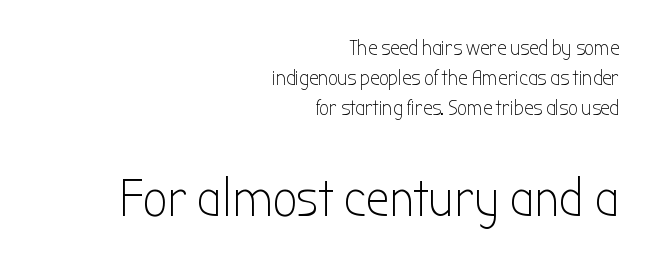
{"serif": "no", "italic": "no", "bold": "no", "weight": "light", "width": "condensed", "stroke_contrast": "low", "x_height": "medium", "monospaced": "no", "underline": "no", "align": "right", "line_spacing": "normal", "line_spacing_ratio": 1.43, "letter_spacing": "normal", "letter_spacing_em": 0.0, "larger_block": "second", "size_ratio": 2.52, "glyph_px": 53}
